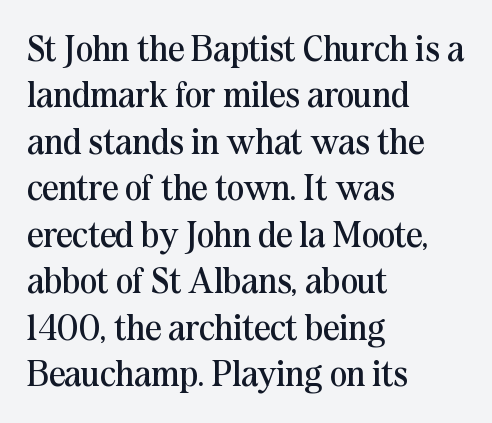
{"serif": "yes", "italic": "no", "bold": "no", "weight": "regular", "width": "normal", "stroke_contrast": "medium", "x_height": "medium", "monospaced": "no", "underline": "no", "align": "left", "line_spacing": "normal", "line_spacing_ratio": 1.29, "letter_spacing": "normal", "letter_spacing_em": 0.0, "glyph_px": 36}
